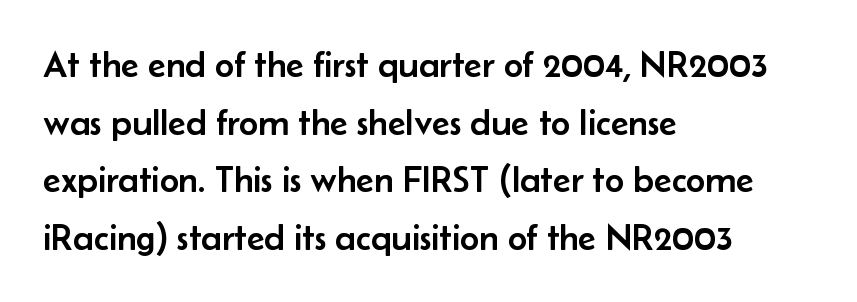
The image shows 37 px sans-serif type, upright; set left-aligned, normal line spacing (1.56x), normal letter spacing, not underlined; low stroke contrast and a small x-height.
